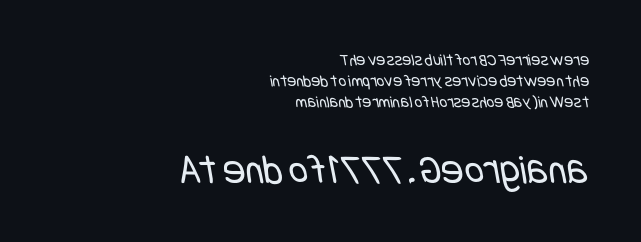
Has an underline been added? It has not. No extra ink here — the face is not bold. Examine the stroke ends and you'll find no serifs. Compare the two chunks: the lower has the greater cap height.
